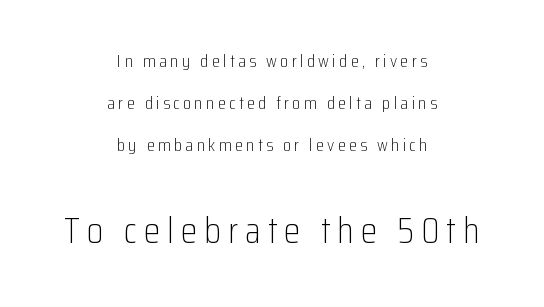
No heavy texture on the line: the type isn't bold. The designer dialed line spacing up above the default. This layout puts the modest block above and the oversized block below. I'd call this a sans setting — the letters go barefoot.
